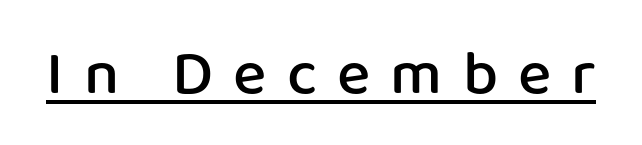
Q: Is the text bold? A: Semi-bold.
Q: Is the text italic (slanted)? A: No, it is upright.
Q: Is the typeface a serif or a sans-serif typeface? A: Sans-serif.
Q: Is the text underlined? A: Yes.
Q: Is the spacing between letters normal or unusually wide? A: Unusually wide.
Q: Width (condensed, normal, or wide)? A: Normal.
Q: Stroke contrast? A: Low.
Q: x-height? A: Medium.
Q: Monospaced? A: No.
